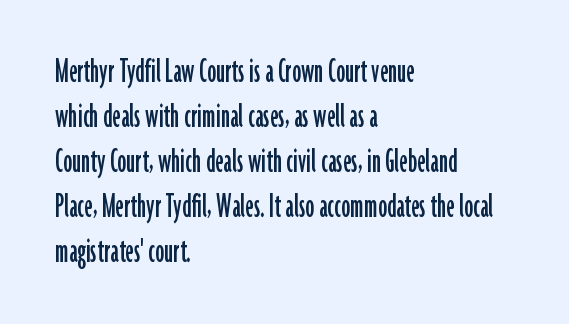
Examine the stroke ends and you'll find no serifs. Bare-footed words on every line. Each letter keeps its own natural width here, so spacing adapts to shape. Spacing between characters is what you'd get straight out of the box. How would I describe the line gaps? Plain and ordinary.
